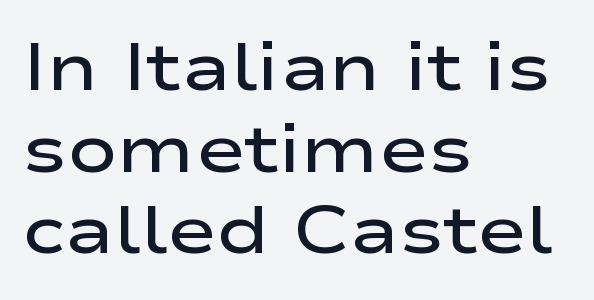
Q: Is the text bold? A: Semi-bold.
Q: Is the text italic (slanted)? A: No, it is upright.
Q: Is the typeface a serif or a sans-serif typeface? A: Sans-serif.
Q: Is the text underlined? A: No.
Q: How is the paragraph aligned? A: Left-aligned.
Q: Is the spacing between letters normal or unusually wide? A: Normal.
Q: Width (condensed, normal, or wide)? A: Wide.
Q: Stroke contrast? A: Low.
Q: x-height? A: Medium.
Q: Monospaced? A: No.
